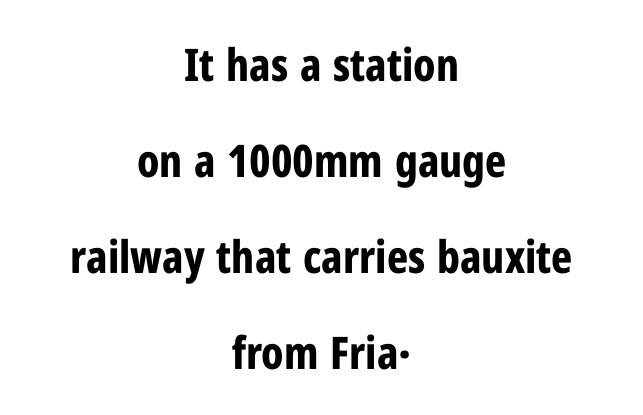
Weight check: bold — yes, fully. Does the lettering tilt? It doesn't — this is upright. This sample trades compactness for vertical openness between lines. You could not count columns in this text — the font is proportionally spaced.
